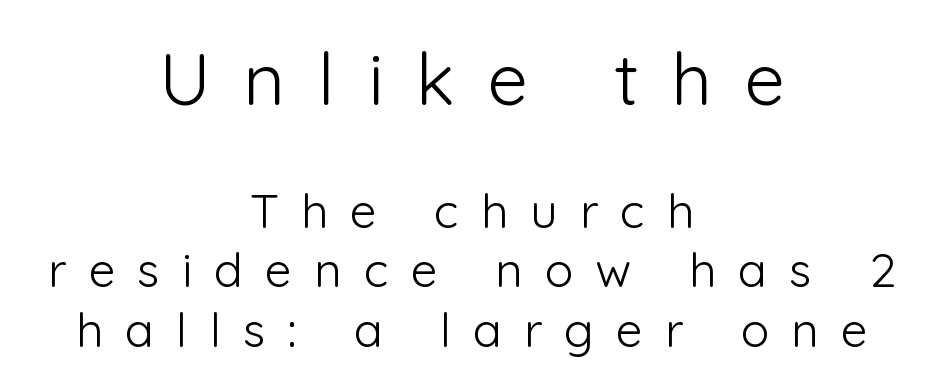
What stands out about the letter spacing? Its width — letters are far apart. Stroke terminals: plain, sans-serif. Notice how the passage keeps no hard edge, just a central spine. Stem width sits at or under what a default text font uses. Each letter keeps its own natural width here, so spacing adapts to shape.
